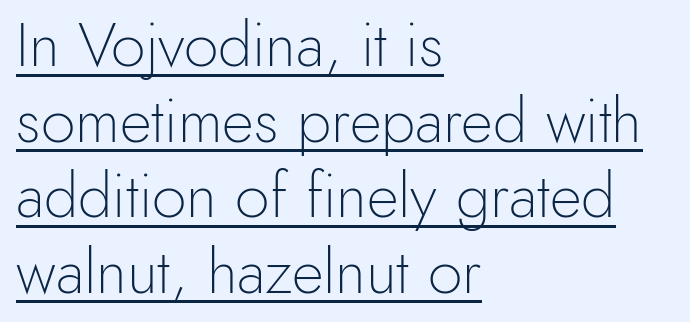
Caption: lettering with a line underneath. The letters advance in unequal steps, a hallmark of proportional type. Nope, not italic — everything's standing straight. Tracking here is standard; glyphs follow each other at the usual distance.
